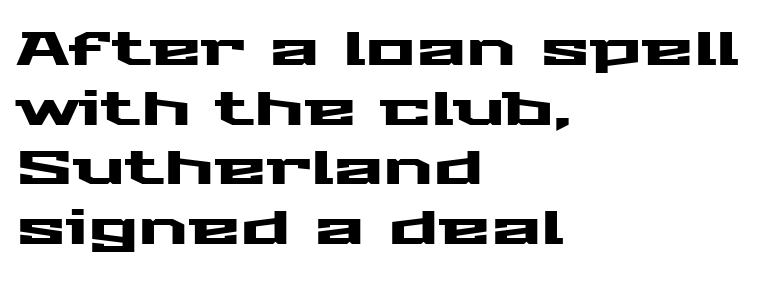
The image shows 47 px wide sans-serif type, upright; set left-aligned, normal line spacing (1.27x), normal letter spacing, not underlined; medium stroke contrast and a medium x-height.
